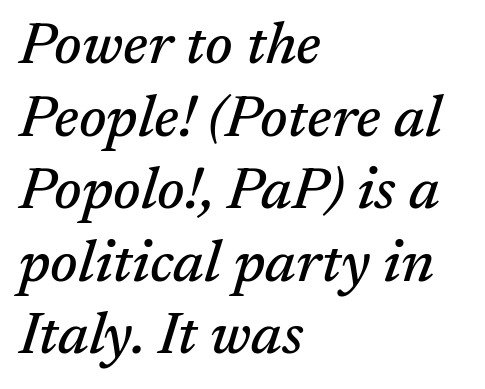
Each letter's strokes conclude with small projecting serifs. Note the varied advance widths — an 'i' is clearly narrower than an 'm'. In terms of posture, this sample is oblique. The rendering anchors every line to the left-hand side.
